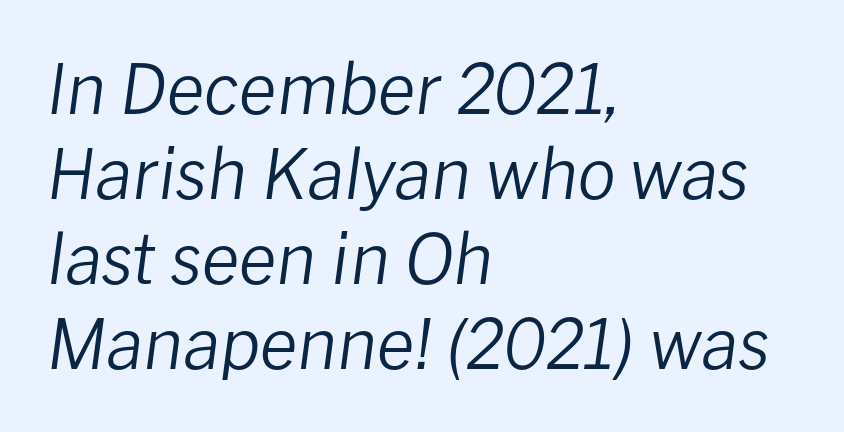
Honestly, the letter spacing is just normal — you wouldn't notice it. This rendering features lettering with no underline. Alignment: flush left. The passage shown is typed in a proportional face where columns would drift. If you drew a line through each stem, it would be angled.
